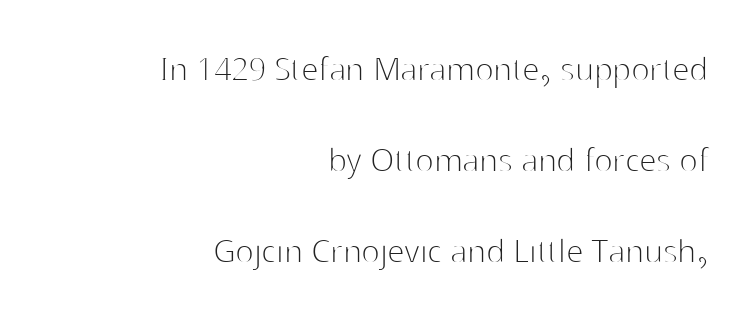
The image shows 39 px thin sans-serif type, upright; set right-aligned, loose line spacing (2.33x), normal letter spacing, not underlined; high stroke contrast and a medium x-height.
